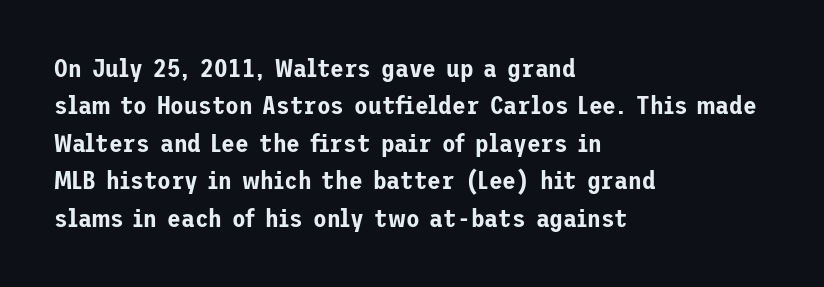
Q: Is the text italic (slanted)? A: No, it is upright.
Q: Is the text underlined? A: No.
Q: How is the paragraph aligned? A: Left-aligned.
Q: Is the spacing between letters normal or unusually wide? A: Normal.
Q: Is the spacing between lines tight, normal or loose? A: Normal.
